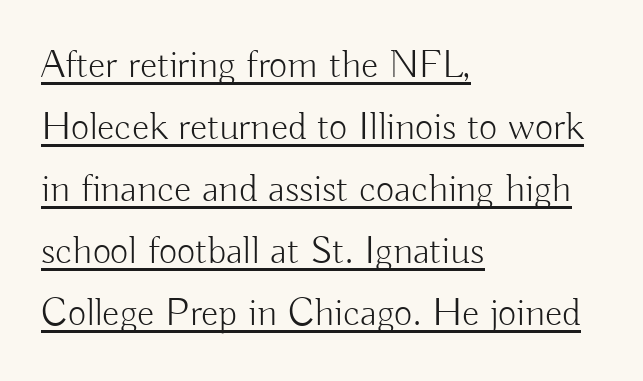
The image shows 40 px light sans-serif type, upright; set left-aligned, normal line spacing (1.55x), normal letter spacing, underlined; low stroke contrast and a small x-height.
